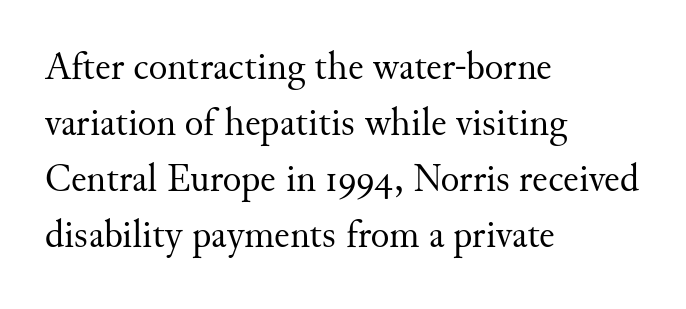
Q: Is the text bold? A: No.
Q: Is the text italic (slanted)? A: No, it is upright.
Q: Is the typeface a serif or a sans-serif typeface? A: Serif.
Q: Is the text underlined? A: No.
Q: How is the paragraph aligned? A: Left-aligned.
Q: Is the spacing between letters normal or unusually wide? A: Normal.
Q: Is the spacing between lines tight, normal or loose? A: Normal.
Q: Width (condensed, normal, or wide)? A: Normal.
Q: Stroke contrast? A: Medium.
Q: x-height? A: Small.
Q: Monospaced? A: No.
